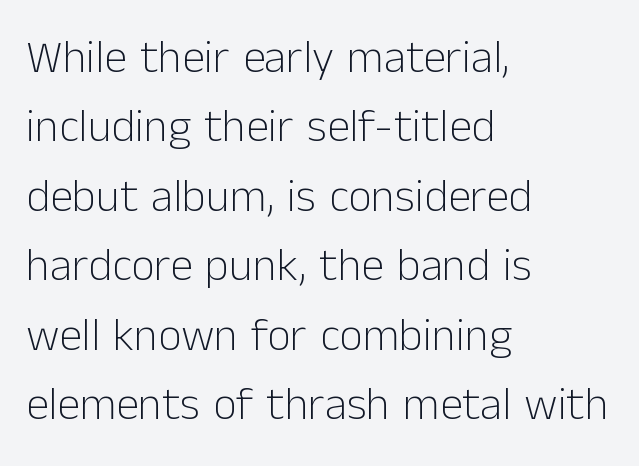
Typographically, this falls in the sans-serif category. Interline gaps are of average width in this sample. Do the characters align in a grid? No, the font is proportional. Tracking here is standard; glyphs follow each other at the usual distance. Rule under the text: the space is simply empty.
